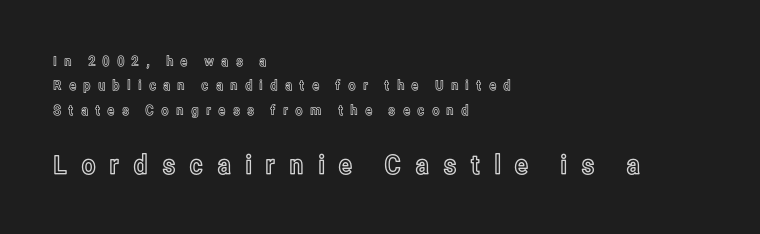
The axis of the letterforms is exactly vertical. Teacher's note: observe the even left margin — that is flush-left alignment. Scale increases going downward across the two blocks. Glance below the letters and you will spot only blank space.
